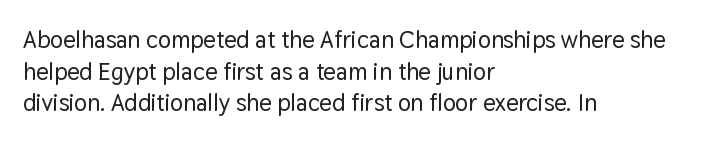
{"italic": "no", "underline": "no", "align": "left", "line_spacing": "normal", "line_spacing_ratio": 1.32, "letter_spacing": "normal", "letter_spacing_em": 0.0, "glyph_px": 24}
